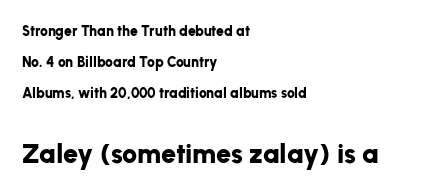
{"italic": "no", "bold": "yes", "underline": "no", "align": "left", "line_spacing": "loose", "line_spacing_ratio": 2.22, "letter_spacing": "normal", "letter_spacing_em": 0.0, "larger_block": "second", "size_ratio": 1.93, "glyph_px": 27}
